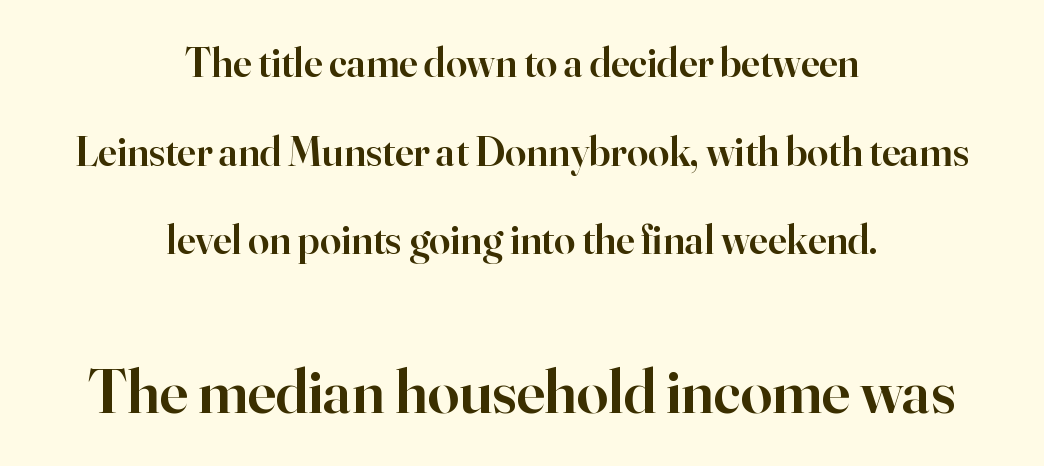
Q: Is the text bold? A: Semi-bold.
Q: Is the text italic (slanted)? A: No, it is upright.
Q: Is the typeface a serif or a sans-serif typeface? A: Serif.
Q: Is the text underlined? A: No.
Q: How is the paragraph aligned? A: Centered.
Q: Is the spacing between letters normal or unusually wide? A: Normal.
Q: Is the spacing between lines tight, normal or loose? A: Loose.
Q: Which block of text is set in a larger size, the first (top) or the second (bottom)? A: The second (bottom) one.
Q: Width (condensed, normal, or wide)? A: Normal.
Q: Stroke contrast? A: High.
Q: x-height? A: Small.
Q: Monospaced? A: No.
